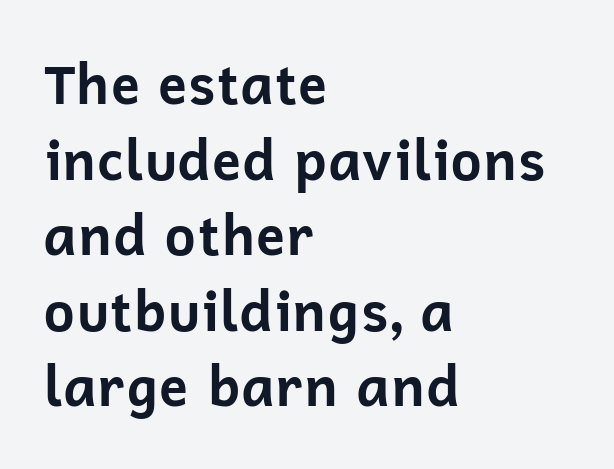
Ordinary non-slanted type is in use. The text block is weighted toward the left margin, trailing off unevenly rightward. The letters advance in unequal steps, a hallmark of proportional type. Typographic density is high because the face is bold.
